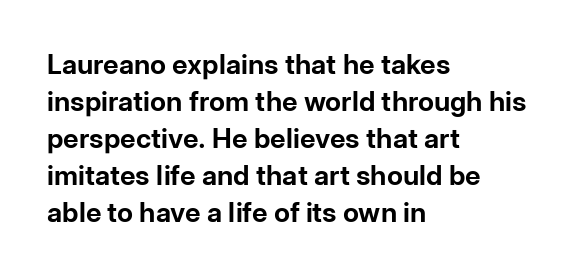
Q: Is the text bold? A: Yes.
Q: Is the text italic (slanted)? A: No, it is upright.
Q: Is the text underlined? A: No.
Q: How is the paragraph aligned? A: Left-aligned.
Q: Is the spacing between letters normal or unusually wide? A: Normal.
Q: Is the spacing between lines tight, normal or loose? A: Normal.
